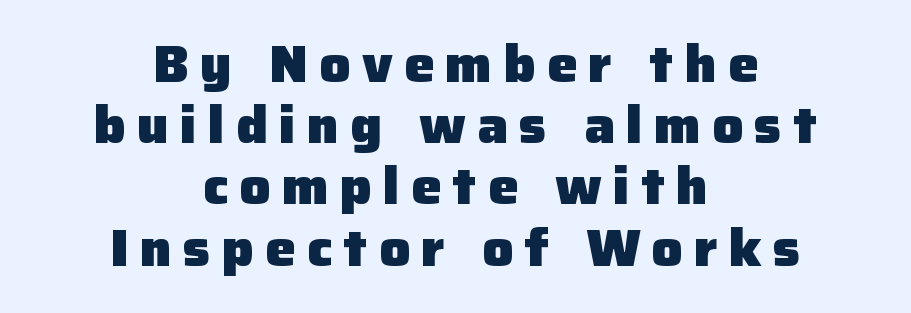
Q: Is the text bold? A: Yes.
Q: Is the text italic (slanted)? A: No, it is upright.
Q: Is the typeface a serif or a sans-serif typeface? A: Sans-serif.
Q: Is the text underlined? A: No.
Q: How is the paragraph aligned? A: Centered.
Q: Is the spacing between letters normal or unusually wide? A: Unusually wide.
Q: Width (condensed, normal, or wide)? A: Normal.
Q: Stroke contrast? A: Low.
Q: x-height? A: Medium.
Q: Monospaced? A: No.
